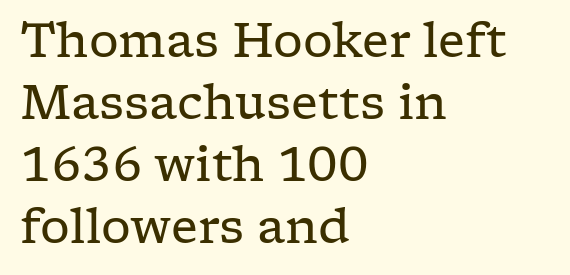
The image shows 47 px regular-weight, wide serif type, upright; set left-aligned, normal line spacing (1.32x), normal letter spacing, not underlined; low stroke contrast and a medium x-height.
